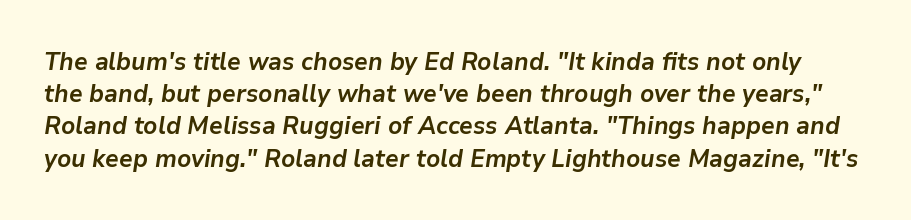
{"italic": "yes", "lean": "right", "slant_degrees": 9, "bold": "yes", "underline": "no", "line_spacing": "normal", "line_spacing_ratio": 1.29, "letter_spacing": "normal", "letter_spacing_em": 0.0, "glyph_px": 25}
